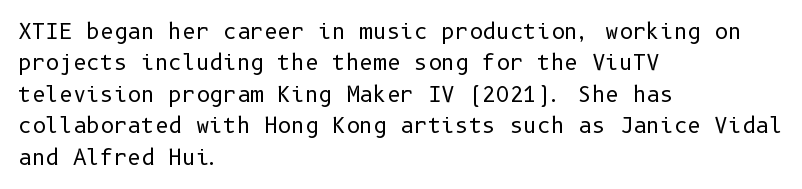
{"italic": "no", "bold": "no", "underline": "no", "align": "left", "line_spacing": "normal", "line_spacing_ratio": 1.5, "letter_spacing": "normal", "letter_spacing_em": 0.0, "glyph_px": 21}
